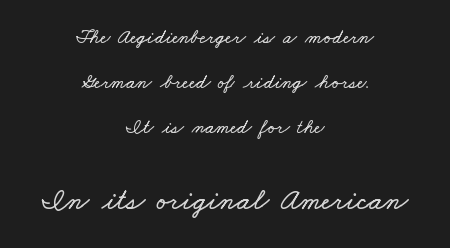
Q: Is the text underlined? A: No.
Q: How is the paragraph aligned? A: Centered.
Q: Is the spacing between letters normal or unusually wide? A: Normal.
Q: Is the spacing between lines tight, normal or loose? A: Loose.
Q: Which block of text is set in a larger size, the first (top) or the second (bottom)? A: The second (bottom) one.
Q: Width (condensed, normal, or wide)? A: Wide.
Q: Stroke contrast? A: Low.
Q: x-height? A: Small.
Q: Monospaced? A: No.
